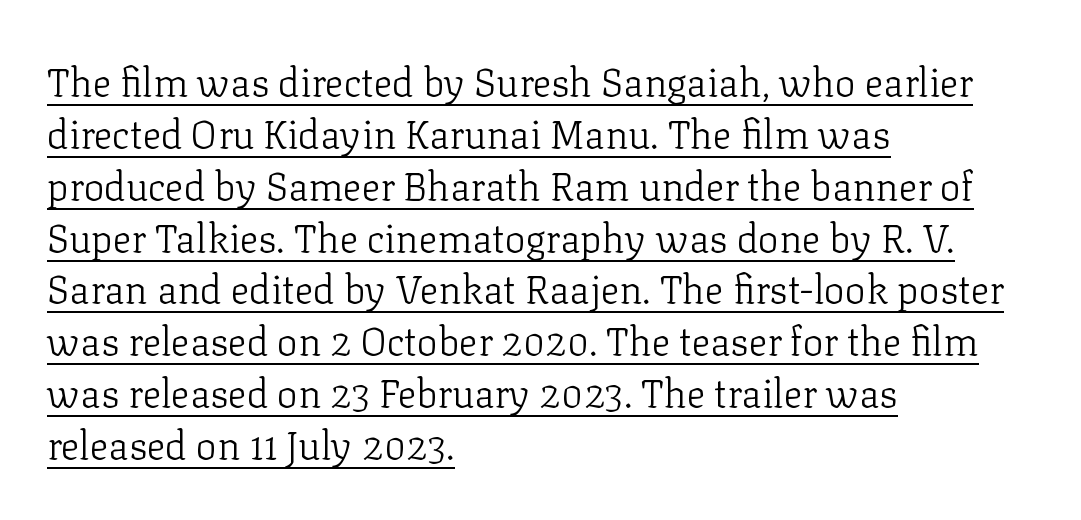
The image shows 39 px light serif type, upright; set left-aligned, normal line spacing (1.33x), normal letter spacing, underlined; low stroke contrast and a medium x-height.
